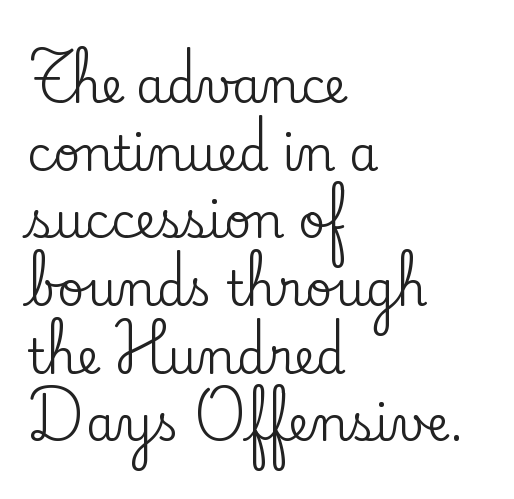
Q: Is the text italic (slanted)? A: No, it is upright.
Q: Is the typeface a serif or a sans-serif typeface? A: Serif.
Q: Is the text underlined? A: No.
Q: How is the paragraph aligned? A: Left-aligned.
Q: Is the spacing between letters normal or unusually wide? A: Normal.
Q: Is the spacing between lines tight, normal or loose? A: Normal.
Q: Width (condensed, normal, or wide)? A: Normal.
Q: Stroke contrast? A: Low.
Q: x-height? A: Small.
Q: Monospaced? A: No.
